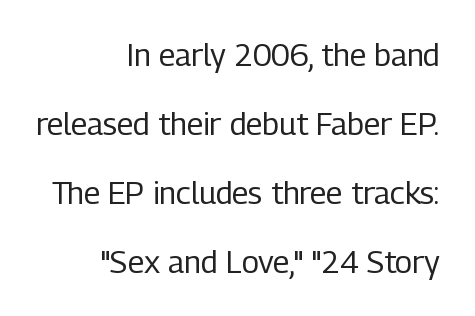
Q: Is the text bold? A: No.
Q: Is the text italic (slanted)? A: No, it is upright.
Q: Is the typeface a serif or a sans-serif typeface? A: Sans-serif.
Q: Is the text underlined? A: No.
Q: How is the paragraph aligned? A: Right-aligned.
Q: Is the spacing between letters normal or unusually wide? A: Normal.
Q: Is the spacing between lines tight, normal or loose? A: Loose.
Q: Width (condensed, normal, or wide)? A: Condensed.
Q: Stroke contrast? A: Low.
Q: x-height? A: Medium.
Q: Monospaced? A: No.
